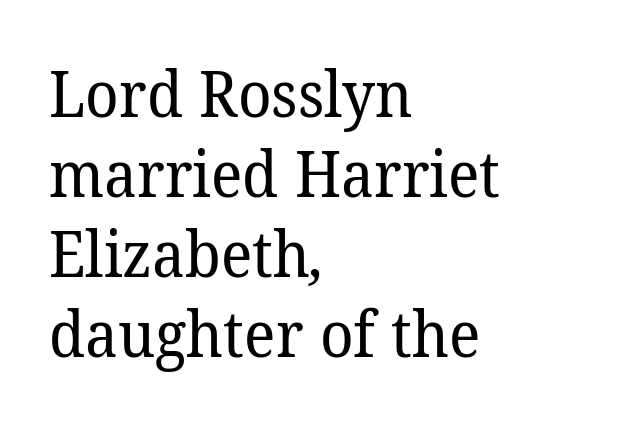
Each word holds together tightly as a unit, with standard inter-letter gaps. Students, observe: this is what conventionally led text looks like. Descender tails drop into unmarked territory. Left-aligned paragraph, ragged on the right.
